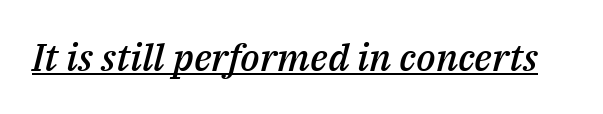
{"italic": "yes", "lean": "right", "slant_degrees": 14, "bold": "semi", "weight": "semibold", "width": "normal", "stroke_contrast": "medium", "x_height": "medium", "monospaced": "no", "underline": "yes", "letter_spacing": "normal", "letter_spacing_em": 0.0, "glyph_px": 38}
